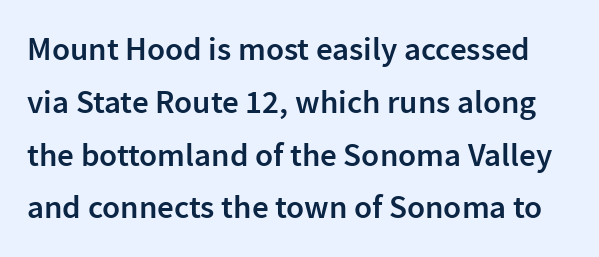
The image shows 33 px semibold sans-serif type, upright; set normal line spacing (1.6x), normal letter spacing, not underlined; low stroke contrast and a medium x-height.
